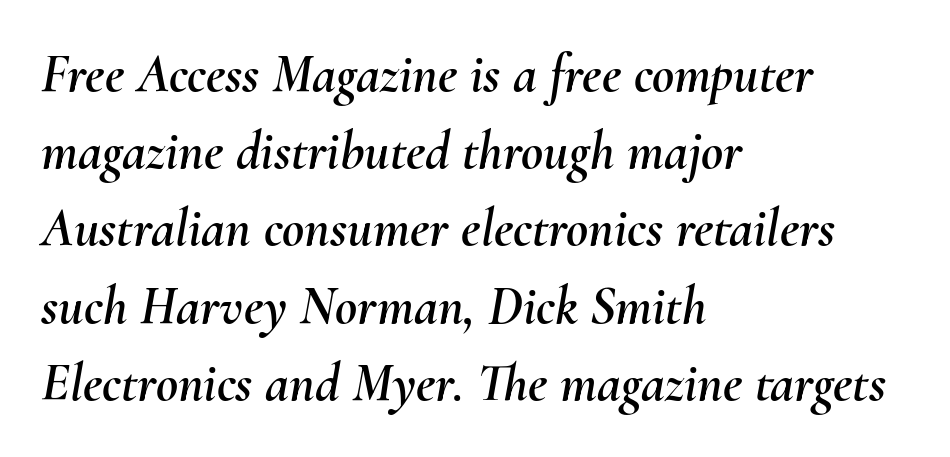
The image shows 54 px text type, italic (leaning right); set left-aligned, normal line spacing (1.43x), normal letter spacing, not underlined; medium stroke contrast and a small x-height.
